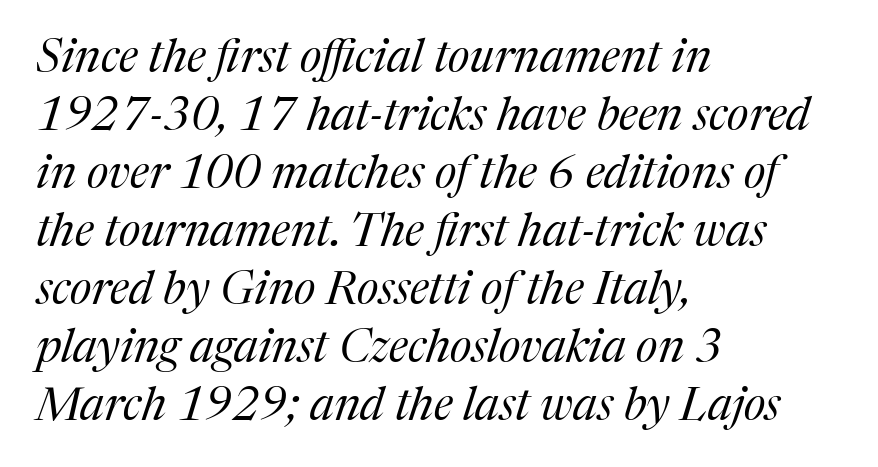
The image shows 46 px regular-weight serif type, italic (leaning right); set left-aligned, normal line spacing (1.26x), normal letter spacing, not underlined; medium stroke contrast and a medium x-height.
